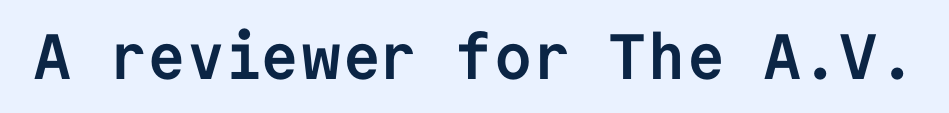
{"serif": "no", "italic": "no", "bold": "yes", "weight": "semibold", "width": "normal", "stroke_contrast": "low", "x_height": "medium", "monospaced": "yes", "underline": "no", "letter_spacing": "normal", "letter_spacing_em": 0.0, "glyph_px": 64}
